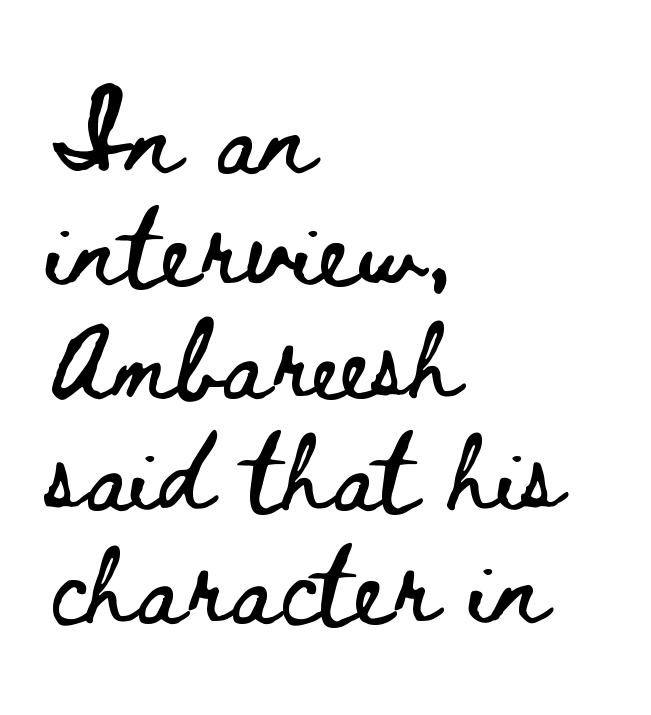
You could not count columns in this text — the font is proportionally spaced. Check under the words: just untouched page. Inter-character spacing is left at the font's built-in metrics. A classic flush-left, rag-right setting is used for this passage.
